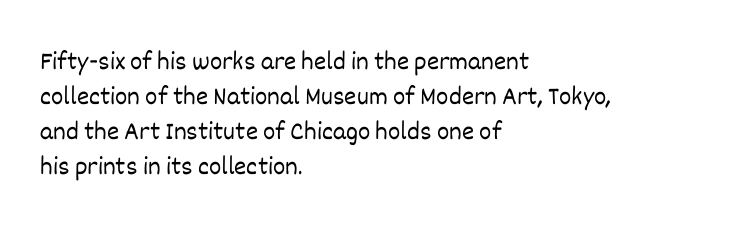
Q: Is the text bold? A: No.
Q: Is the text italic (slanted)? A: No, it is upright.
Q: Is the text underlined? A: No.
Q: How is the paragraph aligned? A: Left-aligned.
Q: Is the spacing between letters normal or unusually wide? A: Normal.
Q: Is the spacing between lines tight, normal or loose? A: Normal.
